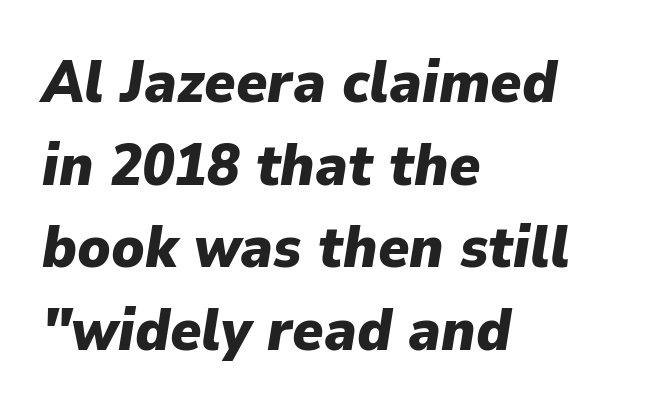
Q: Is the text bold? A: Yes.
Q: Is the text italic (slanted)? A: Yes, it leans right by about 9 degrees.
Q: Is the text underlined? A: No.
Q: How is the paragraph aligned? A: Left-aligned.
Q: Is the spacing between letters normal or unusually wide? A: Normal.
Q: Is the spacing between lines tight, normal or loose? A: Normal.
Q: Width (condensed, normal, or wide)? A: Normal.
Q: Stroke contrast? A: Low.
Q: x-height? A: Medium.
Q: Monospaced? A: No.
